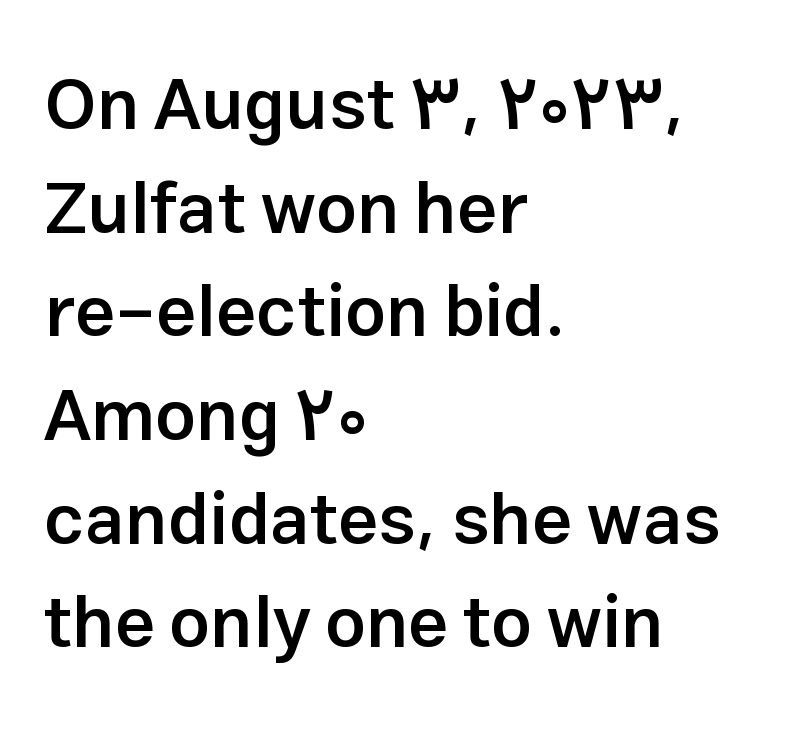
Q: Is the text bold? A: Semi-bold.
Q: Is the text italic (slanted)? A: No, it is upright.
Q: Is the typeface a serif or a sans-serif typeface? A: Sans-serif.
Q: Is the text underlined? A: No.
Q: How is the paragraph aligned? A: Left-aligned.
Q: Is the spacing between letters normal or unusually wide? A: Normal.
Q: Is the spacing between lines tight, normal or loose? A: Normal.
Q: Width (condensed, normal, or wide)? A: Normal.
Q: Stroke contrast? A: Low.
Q: x-height? A: Medium.
Q: Monospaced? A: No.
